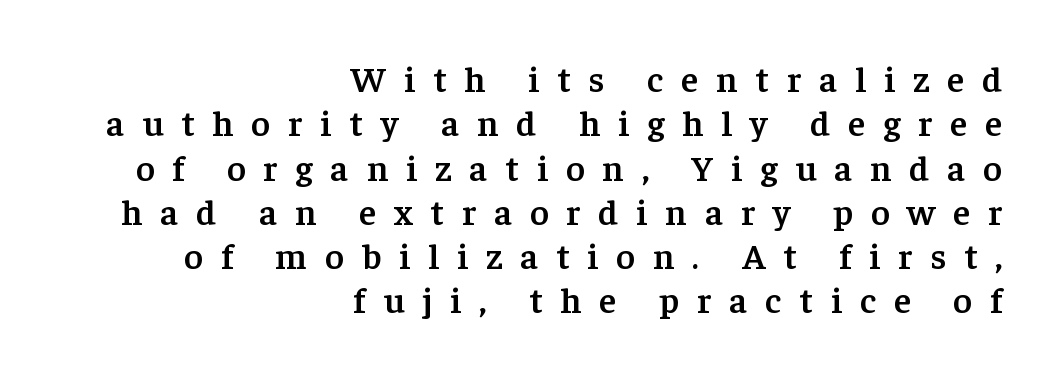
The image shows 36 px semibold serif type, upright; set right-aligned, line spacing 1.23x, unusually wide letter spacing (+0.5 em), not underlined; low stroke contrast and a medium x-height.
